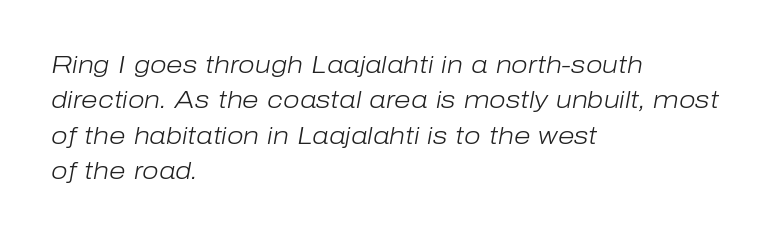
Q: Is the text bold? A: No.
Q: Is the text italic (slanted)? A: Yes, it leans right by about 10 degrees.
Q: Is the text underlined? A: No.
Q: How is the paragraph aligned? A: Left-aligned.
Q: Is the spacing between letters normal or unusually wide? A: Normal.
Q: Is the spacing between lines tight, normal or loose? A: Normal.
